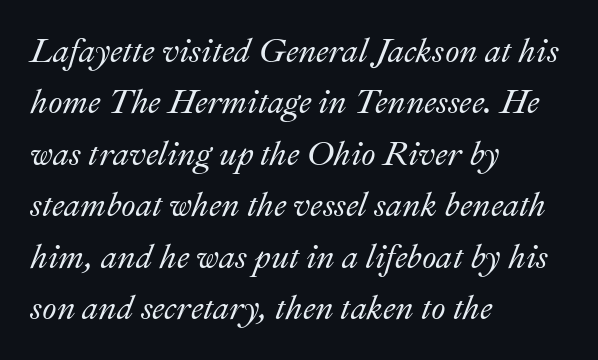
{"italic": "yes", "lean": "right", "slant_degrees": 22, "width": "normal", "stroke_contrast": "medium", "x_height": "small", "monospaced": "no", "underline": "no", "align": "left", "line_spacing": "normal", "line_spacing_ratio": 1.56, "letter_spacing": "normal", "letter_spacing_em": 0.0, "glyph_px": 33}
